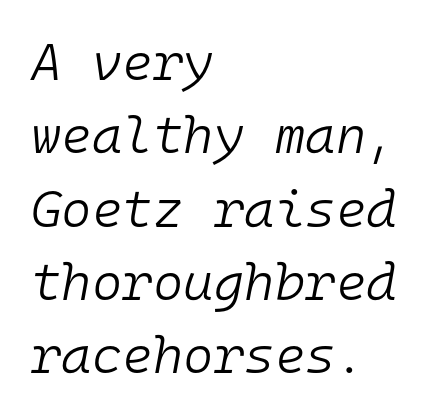
The image shows 52 px light type, italic (leaning right), monospaced; set left-aligned, normal line spacing (1.41x), normal letter spacing, not underlined; low stroke contrast and a medium x-height.
